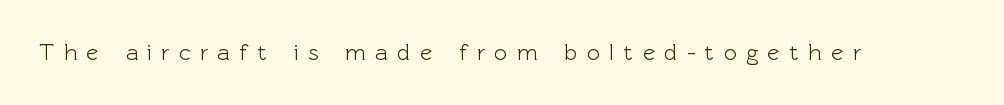
The image shows 23 px text type, upright; set unusually wide letter spacing (+0.41 em), not underlined.
